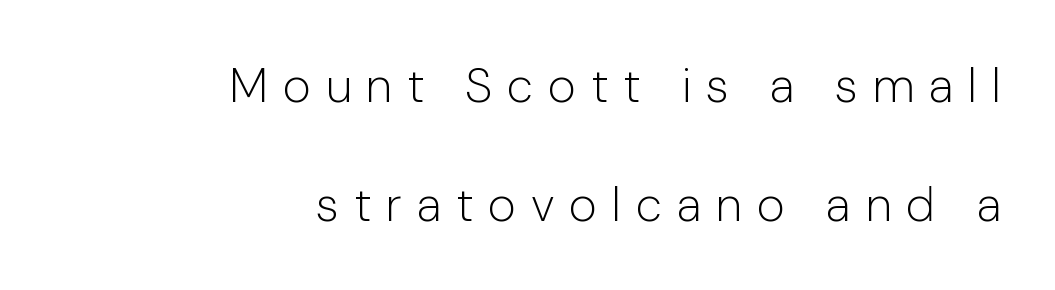
Students, note that the glyphs here are deliberately spaced far apart. The weight would be labelled regular, book, light, or lighter still. Quick note: not italic, upright. This sample has the flowing, uneven cadence of proportional lettering.
